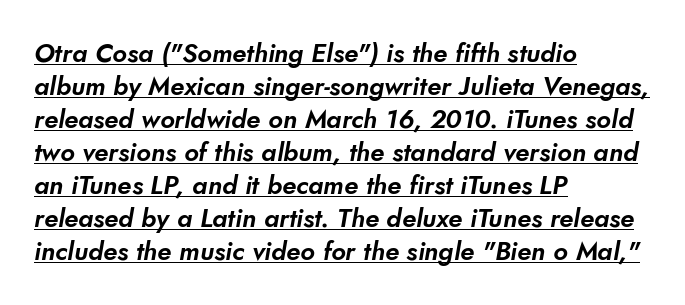
The paragraph has a hard left edge and a soft right edge. Rows of type keep a routine distance in the vertical direction. There is no visible air inserted between adjacent glyphs. Like a heading marked for emphasis, these lines bear an underscore.
